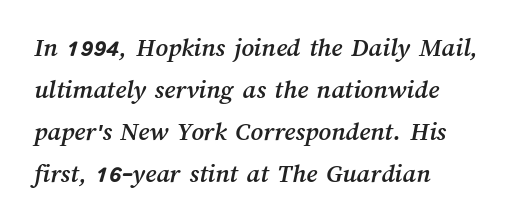
The image shows 27 px text type; set left-aligned, normal line spacing (1.55x), normal letter spacing, not underlined.
